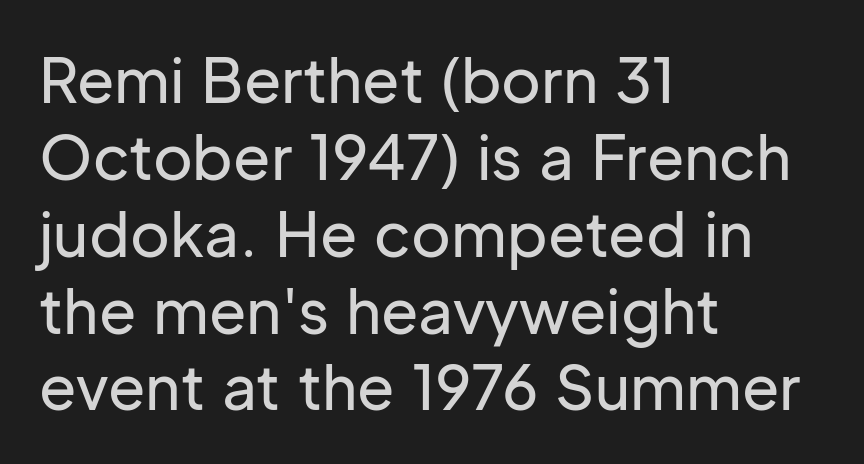
{"serif": "no", "italic": "no", "width": "normal", "stroke_contrast": "low", "x_height": "medium", "monospaced": "no", "underline": "no", "align": "left", "line_spacing": "normal", "line_spacing_ratio": 1.26, "letter_spacing": "normal", "letter_spacing_em": 0.0, "glyph_px": 61}
